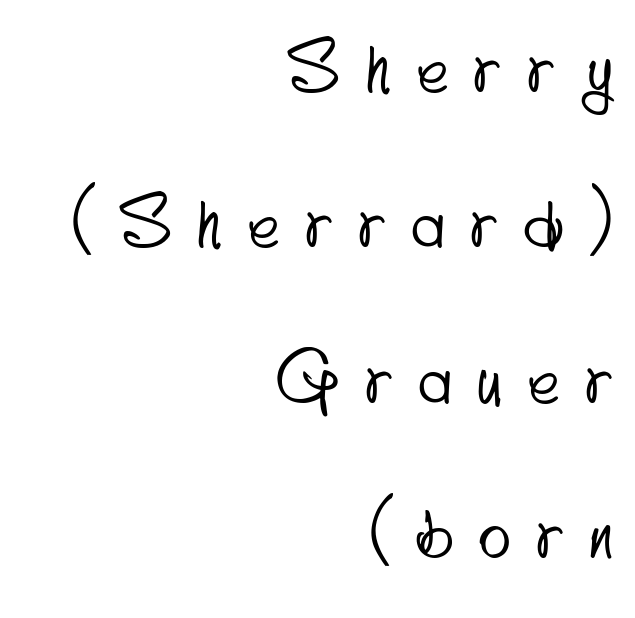
The image shows 67 px condensed sans-serif type; set right-aligned, loose line spacing (2.32x), unusually wide letter spacing (+0.4 em), not underlined; low stroke contrast and a small x-height.
